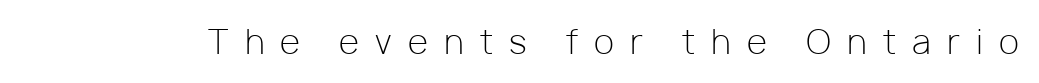
Q: Is the text bold? A: No.
Q: Is the text italic (slanted)? A: No, it is upright.
Q: Is the typeface a serif or a sans-serif typeface? A: Sans-serif.
Q: Is the text underlined? A: No.
Q: Is the spacing between letters normal or unusually wide? A: Unusually wide.
Q: Width (condensed, normal, or wide)? A: Normal.
Q: Stroke contrast? A: Low.
Q: x-height? A: Medium.
Q: Monospaced? A: No.
